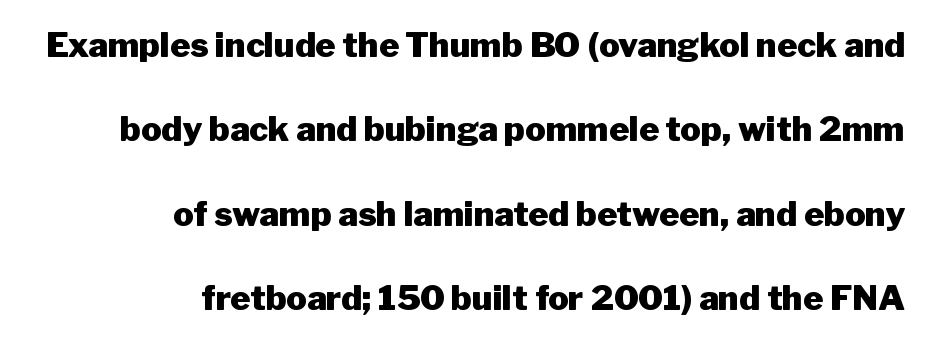
{"serif": "no", "italic": "no", "bold": "yes", "weight": "heavy", "width": "normal", "stroke_contrast": "low", "x_height": "medium", "monospaced": "no", "underline": "no", "align": "right", "line_spacing": "loose", "line_spacing_ratio": 2.48, "letter_spacing": "normal", "letter_spacing_em": 0.0, "glyph_px": 34}
